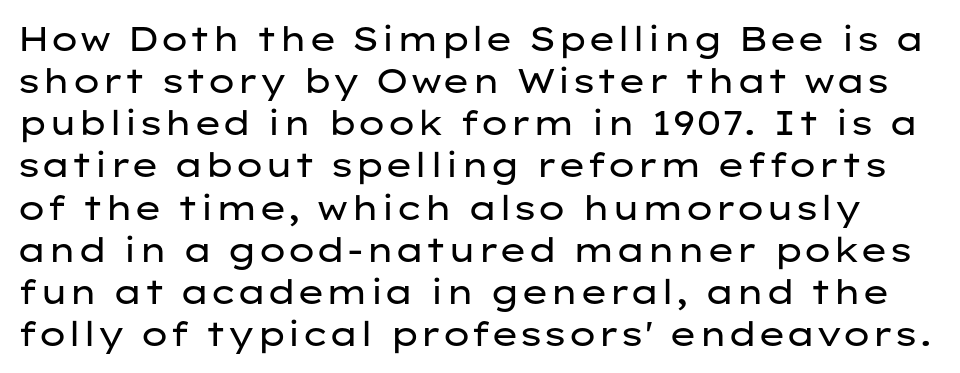
{"serif": "no", "italic": "no", "bold": "no", "weight": "regular", "width": "wide", "stroke_contrast": "low", "x_height": "medium", "monospaced": "no", "underline": "no", "line_spacing_ratio": 1.24, "letter_spacing": "normal", "letter_spacing_em": 0.0, "glyph_px": 34}
